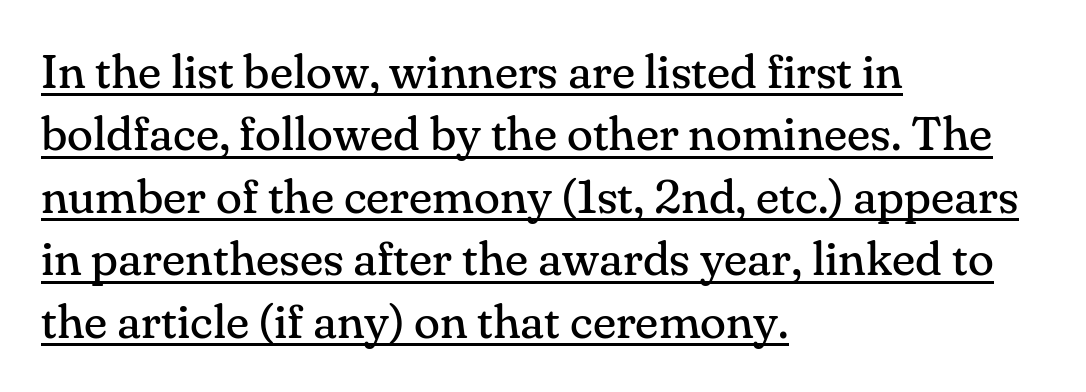
Here the designer chose a conventional face with non-uniform glyph widths. The passage shown has conventional tracking throughout. You can tell it's not italic because the verticals are truly vertical. Notice how descenders clear the ascenders below comfortably — that's standard leading.
